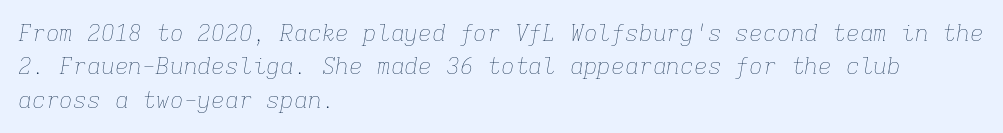
Q: Is the text bold? A: No.
Q: Is the text italic (slanted)? A: Yes, it leans right by about 9 degrees.
Q: Is the text underlined? A: No.
Q: How is the paragraph aligned? A: Left-aligned.
Q: Is the spacing between letters normal or unusually wide? A: Normal.
Q: Is the spacing between lines tight, normal or loose? A: Normal.
